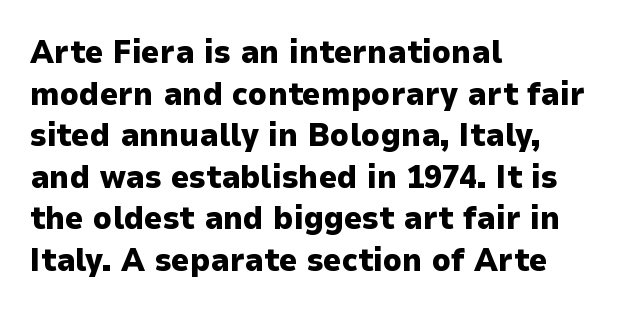
Q: Is the text bold? A: Yes.
Q: Is the text italic (slanted)? A: No, it is upright.
Q: Is the typeface a serif or a sans-serif typeface? A: Sans-serif.
Q: Is the text underlined? A: No.
Q: How is the paragraph aligned? A: Left-aligned.
Q: Is the spacing between letters normal or unusually wide? A: Normal.
Q: Is the spacing between lines tight, normal or loose? A: Normal.
Q: Width (condensed, normal, or wide)? A: Normal.
Q: Stroke contrast? A: Low.
Q: x-height? A: Medium.
Q: Monospaced? A: No.
